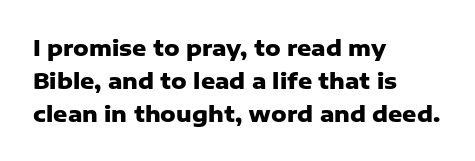
{"italic": "no", "bold": "yes", "underline": "no", "align": "left", "line_spacing": "normal", "line_spacing_ratio": 1.51, "letter_spacing": "normal", "letter_spacing_em": 0.0, "glyph_px": 22}
